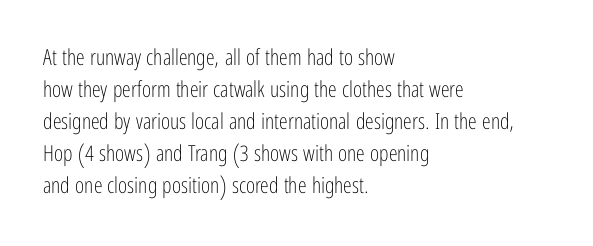
Q: Is the text bold? A: No.
Q: Is the text italic (slanted)? A: No, it is upright.
Q: Is the text underlined? A: No.
Q: How is the paragraph aligned? A: Left-aligned.
Q: Is the spacing between letters normal or unusually wide? A: Normal.
Q: Is the spacing between lines tight, normal or loose? A: Normal.
